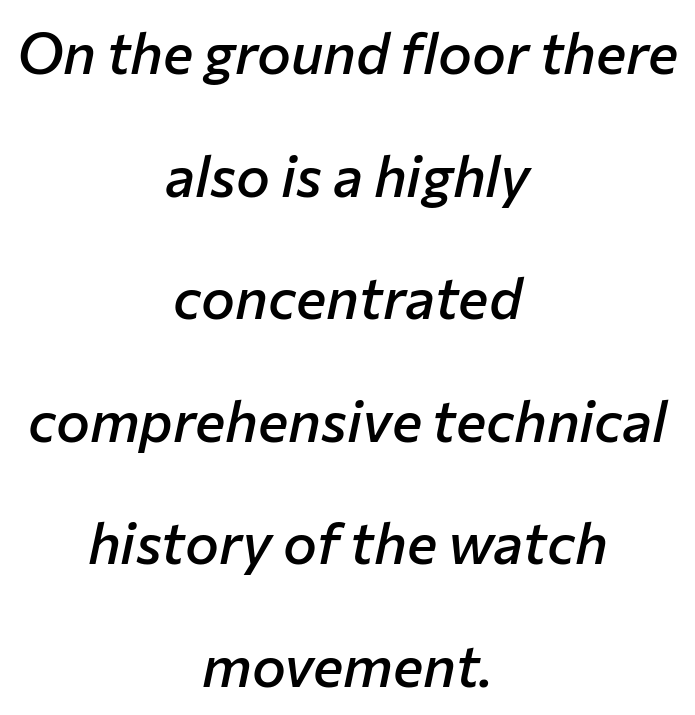
{"italic": "yes", "lean": "right", "slant_degrees": 12, "bold": "semi", "weight": "semibold", "width": "normal", "stroke_contrast": "low", "x_height": "medium", "monospaced": "no", "underline": "no", "align": "center", "line_spacing": "loose", "line_spacing_ratio": 2.15, "letter_spacing": "normal", "letter_spacing_em": 0.0, "glyph_px": 57}
